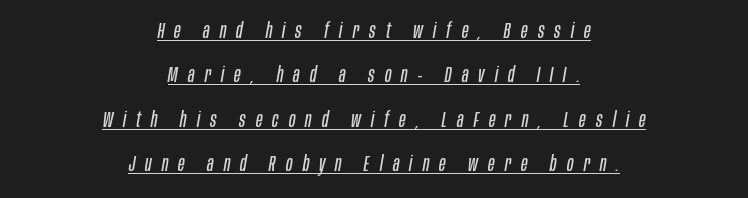
{"italic": "yes", "lean": "right", "slant_degrees": 10, "bold": "no", "underline": "yes", "align": "center", "line_spacing": "loose", "line_spacing_ratio": 2.11, "letter_spacing": "wide", "letter_spacing_em": 0.48, "glyph_px": 21}
